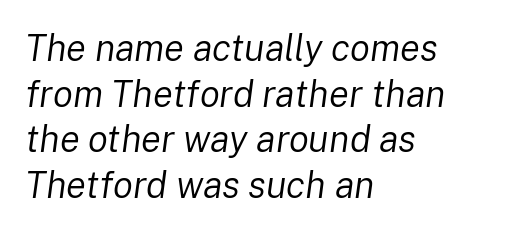
Q: Is the text bold? A: No.
Q: Is the text italic (slanted)? A: Yes, it leans right by about 8 degrees.
Q: Is the text underlined? A: No.
Q: How is the paragraph aligned? A: Left-aligned.
Q: Is the spacing between letters normal or unusually wide? A: Normal.
Q: Width (condensed, normal, or wide)? A: Normal.
Q: Stroke contrast? A: Low.
Q: x-height? A: Medium.
Q: Monospaced? A: No.
